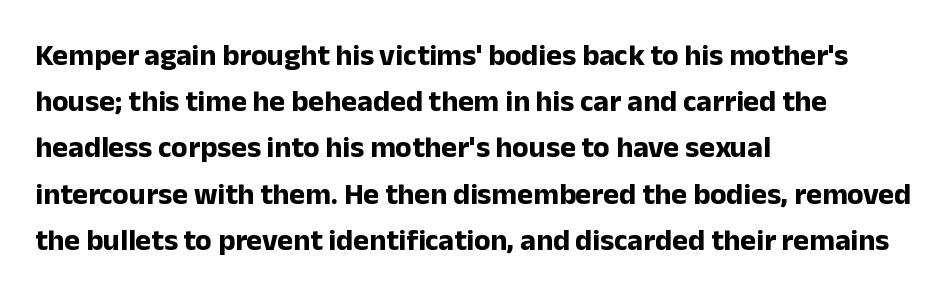
In terms of letterform style, serifs are entirely absent. Only glyphs here, with clear space below each row. Summary of weight: heavy, a full bold. The lettering stays uniformly vertical, giving the passage a roman look. Spacing verdict: proportional, widths tailored to each character.
